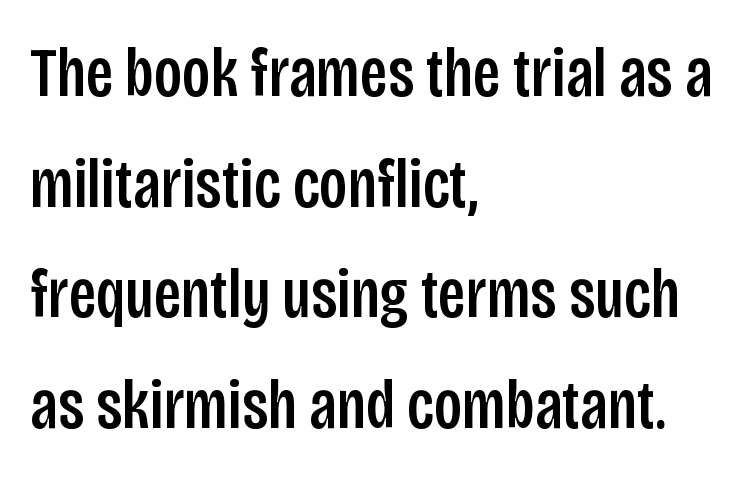
The image shows 70 px condensed sans-serif type, upright; set left-aligned, normal line spacing (1.58x), normal letter spacing, not underlined; low stroke contrast and a large x-height.
